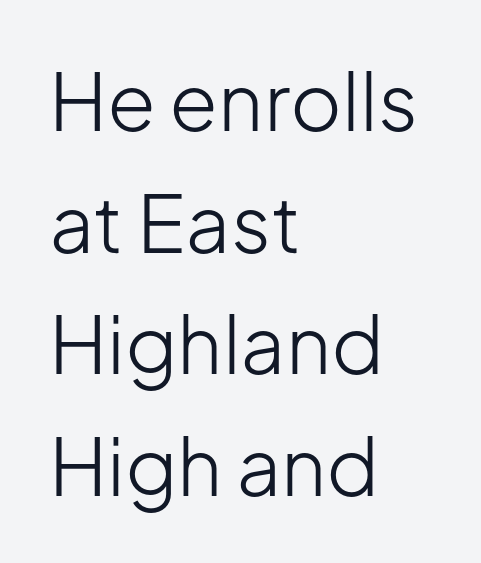
Regarding leading, the lines here are spaced in the standard way. Spacing between characters is what you'd get straight out of the box. Tall strokes in this sample are plumb rather than angled. Leftover space on each line is placed entirely after the last word. Nothing heavy about these letters — not bold at all. This sample has the flowing, uneven cadence of proportional lettering.
